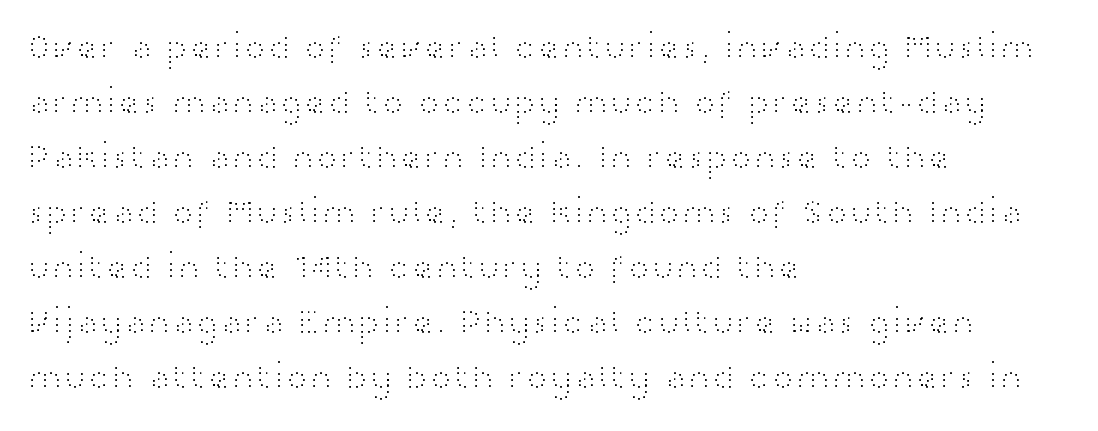
Every character sits straight up, as roman type does. The passage is arranged the way most books set body copy — flush left. The gap between lines stays unmarked. Is the stroke heavy? The answer is a plain regular-or-lighter.
